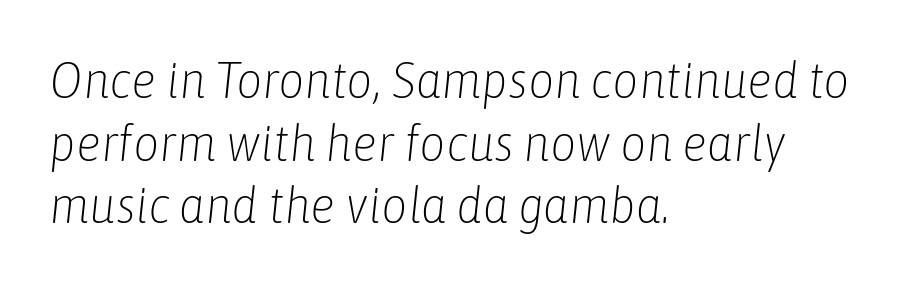
{"italic": "yes", "lean": "right", "slant_degrees": 6, "bold": "no", "weight": "light", "width": "condensed", "stroke_contrast": "low", "x_height": "medium", "monospaced": "no", "underline": "no", "align": "left", "line_spacing_ratio": 1.23, "letter_spacing": "normal", "letter_spacing_em": 0.0, "glyph_px": 51}
